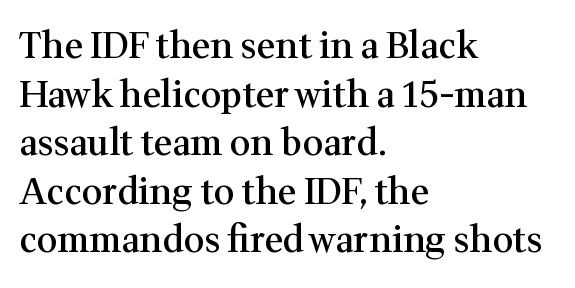
Q: Is the text bold? A: Semi-bold.
Q: Is the text italic (slanted)? A: No, it is upright.
Q: Is the typeface a serif or a sans-serif typeface? A: Serif.
Q: Is the text underlined? A: No.
Q: How is the paragraph aligned? A: Left-aligned.
Q: Is the spacing between letters normal or unusually wide? A: Normal.
Q: Is the spacing between lines tight, normal or loose? A: Normal.
Q: Width (condensed, normal, or wide)? A: Normal.
Q: Stroke contrast? A: Medium.
Q: x-height? A: Medium.
Q: Monospaced? A: No.
